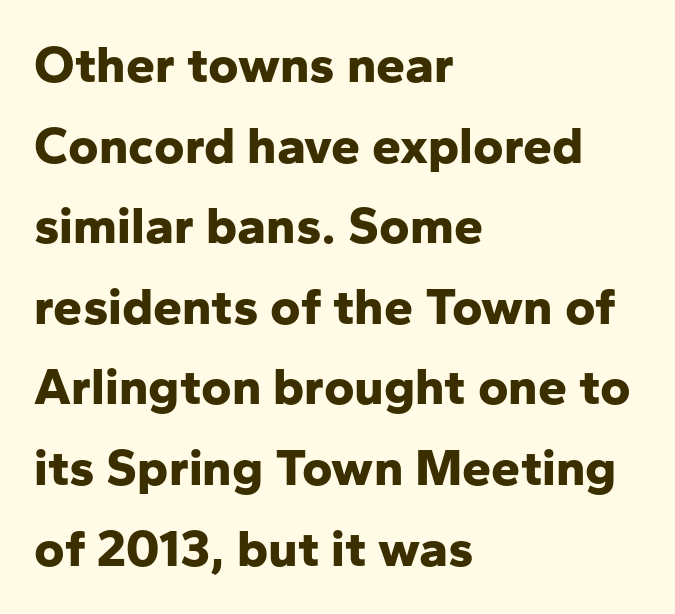
Italic: no, the glyphs are upright roman. In terms of leading, this rendering sits right in the middle. Character widths vary here, with narrow letters taking less room than wide ones. Letter spacing: default.
